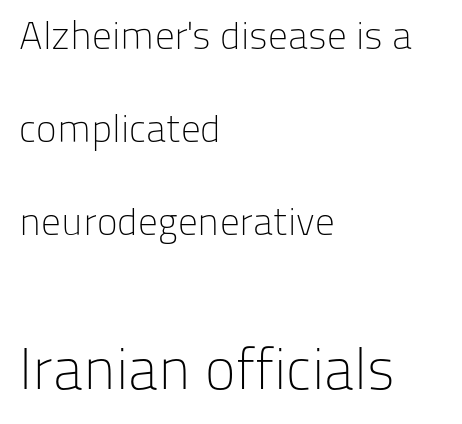
Q: Is the text bold? A: No.
Q: Is the text italic (slanted)? A: No, it is upright.
Q: Is the typeface a serif or a sans-serif typeface? A: Sans-serif.
Q: Is the text underlined? A: No.
Q: How is the paragraph aligned? A: Left-aligned.
Q: Is the spacing between letters normal or unusually wide? A: Normal.
Q: Is the spacing between lines tight, normal or loose? A: Loose.
Q: Which block of text is set in a larger size, the first (top) or the second (bottom)? A: The second (bottom) one.
Q: Width (condensed, normal, or wide)? A: Normal.
Q: Stroke contrast? A: Low.
Q: x-height? A: Medium.
Q: Monospaced? A: No.
